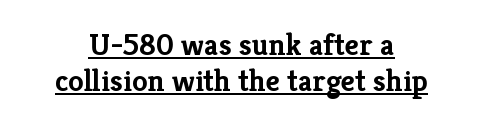
The image shows 31 px semibold serif type, upright; set line spacing 1.16x, normal letter spacing, underlined; low stroke contrast and a medium x-height.
